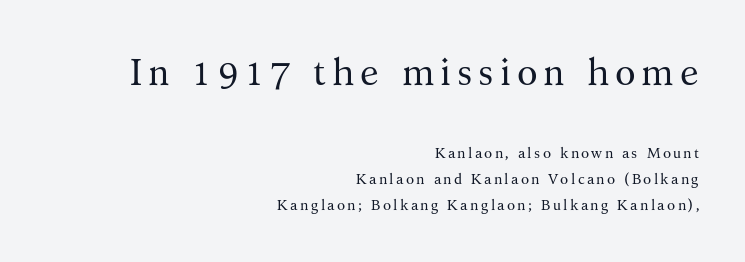
{"serif": "yes", "italic": "no", "bold": "no", "weight": "regular", "width": "normal", "stroke_contrast": "medium", "x_height": "medium", "monospaced": "no", "underline": "no", "align": "right", "line_spacing_ratio": 1.73, "larger_block": "first", "size_ratio": 2.53, "glyph_px": 38}
